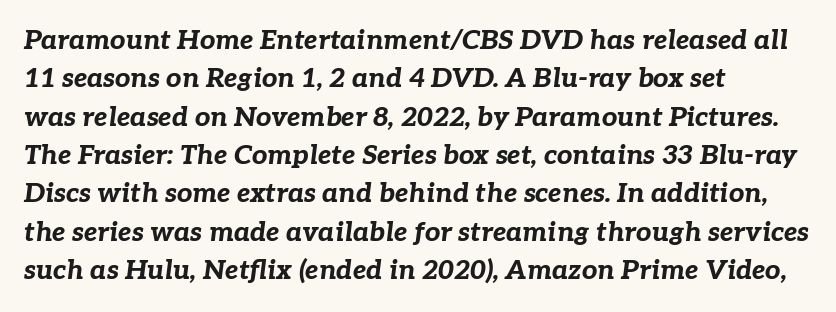
Q: Is the text bold? A: Yes.
Q: Is the text italic (slanted)? A: Yes, it leans right by about 7 degrees.
Q: Is the text underlined? A: No.
Q: How is the paragraph aligned? A: Left-aligned.
Q: Is the spacing between letters normal or unusually wide? A: Normal.
Q: Is the spacing between lines tight, normal or loose? A: Normal.
